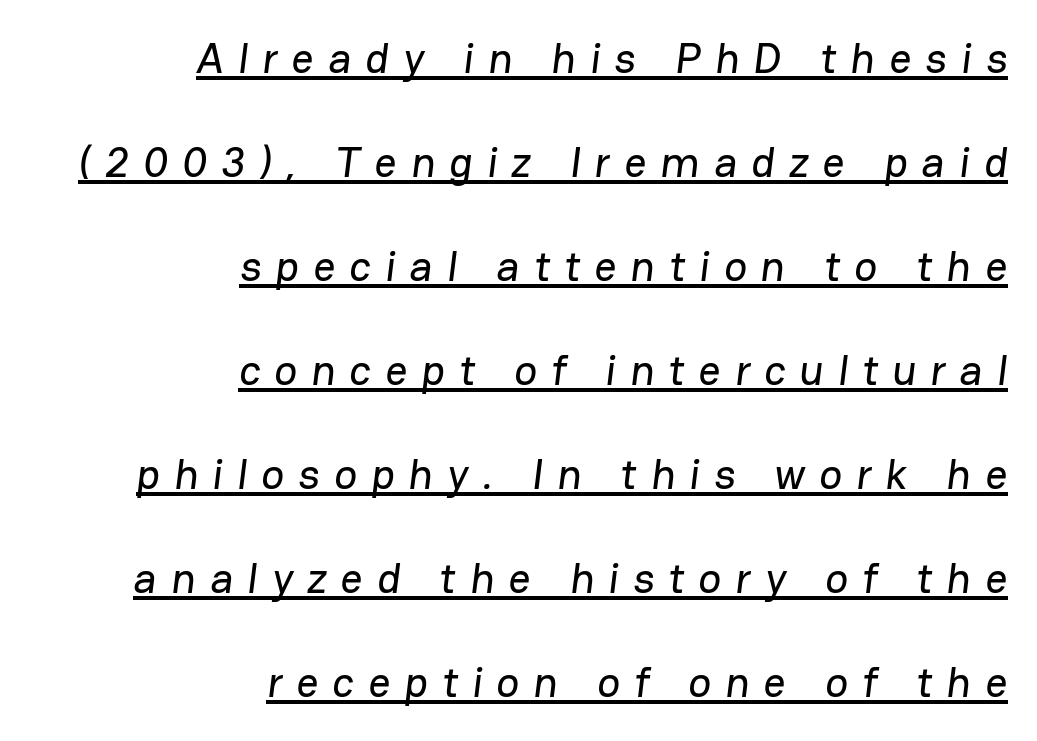
The image shows 43 px sans-serif type; set right-aligned, loose line spacing (2.42x), unusually wide letter spacing (+0.33 em), underlined; low stroke contrast and a medium x-height.
